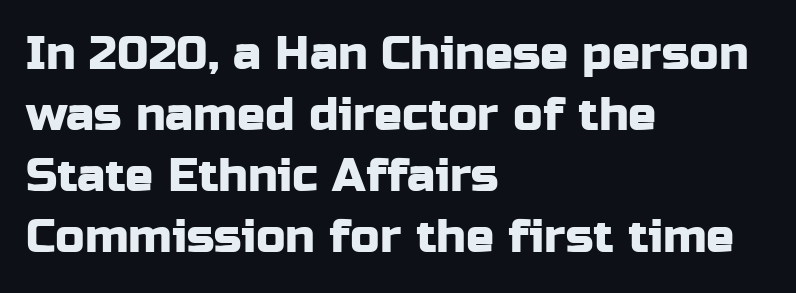
Anything drawn beneath the words? Only blank space. Successive baselines arrive at the customary interval. Alignment: flush left. Vertical strokes here are truly vertical. You could not count columns in this text — the font is proportionally spaced. This is sans-serif lettering, the kind often seen on screens and signage.
